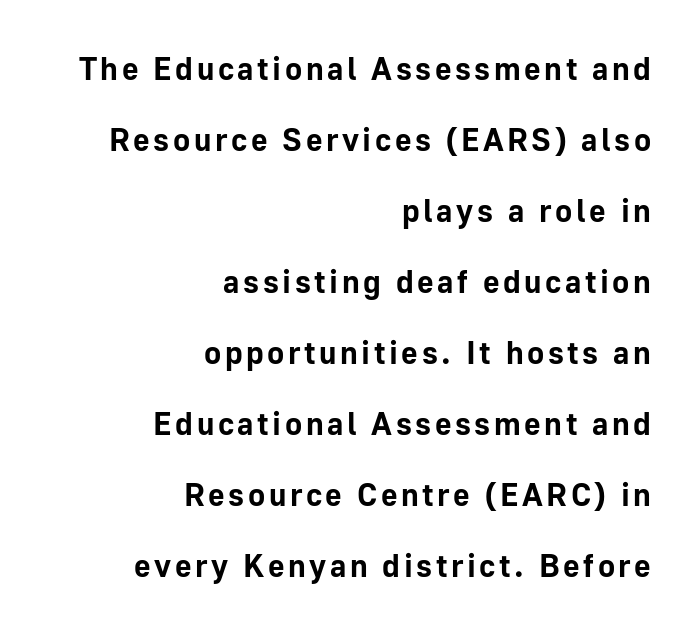
Q: Is the text bold? A: Yes.
Q: Is the text italic (slanted)? A: No, it is upright.
Q: Is the typeface a serif or a sans-serif typeface? A: Sans-serif.
Q: Is the text underlined? A: No.
Q: How is the paragraph aligned? A: Right-aligned.
Q: Is the spacing between lines tight, normal or loose? A: Loose.
Q: Width (condensed, normal, or wide)? A: Normal.
Q: Stroke contrast? A: Low.
Q: x-height? A: Medium.
Q: Monospaced? A: No.
